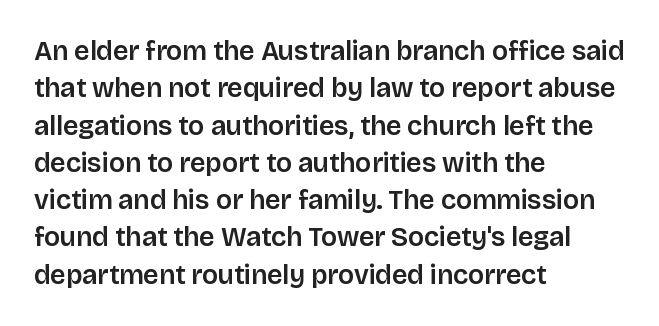
{"italic": "no", "underline": "no", "align": "left", "line_spacing": "normal", "line_spacing_ratio": 1.38, "letter_spacing": "normal", "letter_spacing_em": 0.0, "glyph_px": 27}
